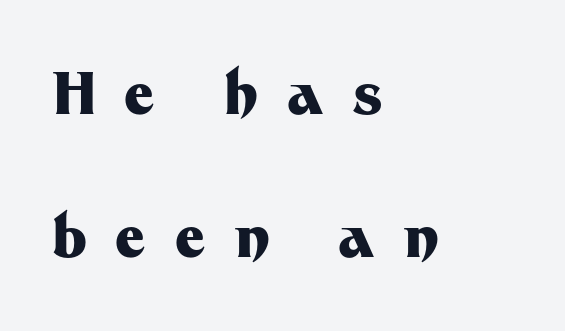
These lines stand farther apart than default settings would place them. Rule under the text: the space is simply empty. Leftover space on each line is placed entirely after the last word. Honestly, the letter spacing is so wide it's the main thing you notice. The font family rendered here belongs to the sans-serif group. Every stem runs plumb, perpendicular to the baseline.
